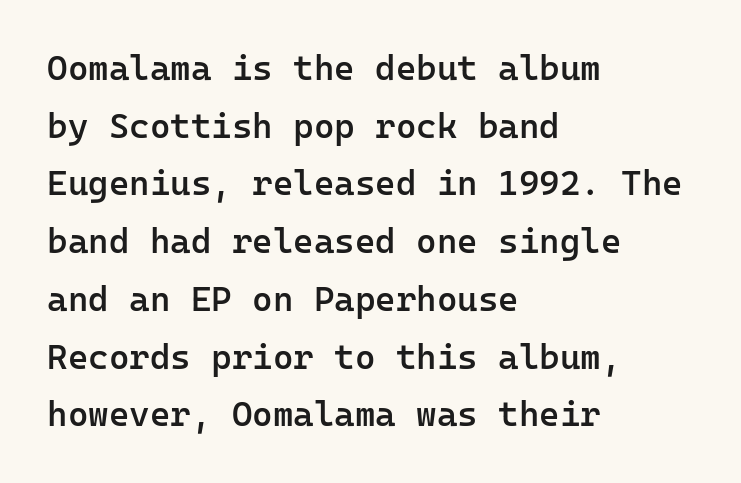
Q: Is the text bold? A: Semi-bold.
Q: Is the text italic (slanted)? A: No, it is upright.
Q: Is the typeface a serif or a sans-serif typeface? A: Sans-serif.
Q: Is the text underlined? A: No.
Q: How is the paragraph aligned? A: Left-aligned.
Q: Is the spacing between letters normal or unusually wide? A: Normal.
Q: Is the spacing between lines tight, normal or loose? A: Normal.
Q: Width (condensed, normal, or wide)? A: Normal.
Q: Stroke contrast? A: Low.
Q: x-height? A: Medium.
Q: Monospaced? A: Yes.
